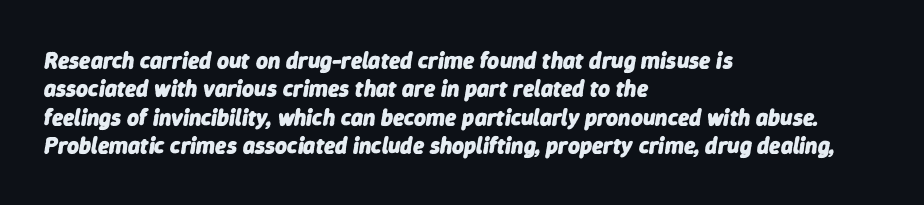
Check under the words: just untouched page. Each line starts at the same left margin while the right side varies. In terms of posture, this sample is oblique. The tracking reads as untouched default to a designer's eye. On the weight axis this lands at bold, roughly 700.
